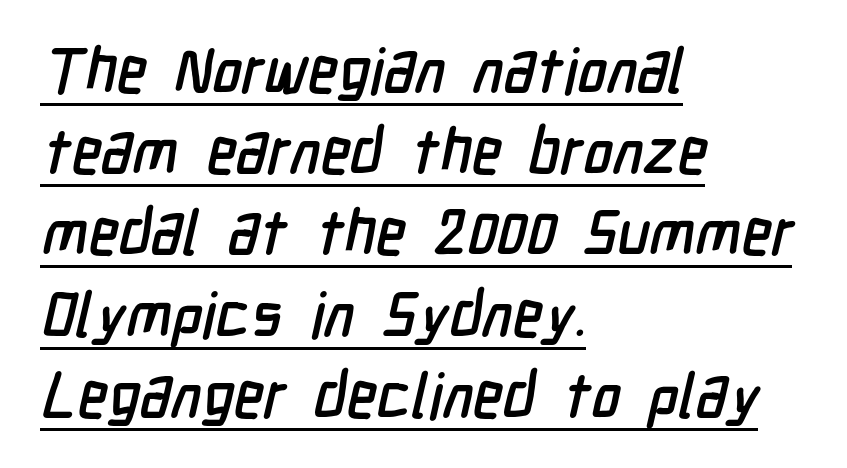
The image shows 62 px condensed sans-serif type; set left-aligned, normal line spacing (1.31x), normal letter spacing, underlined; low stroke contrast and a medium x-height.
